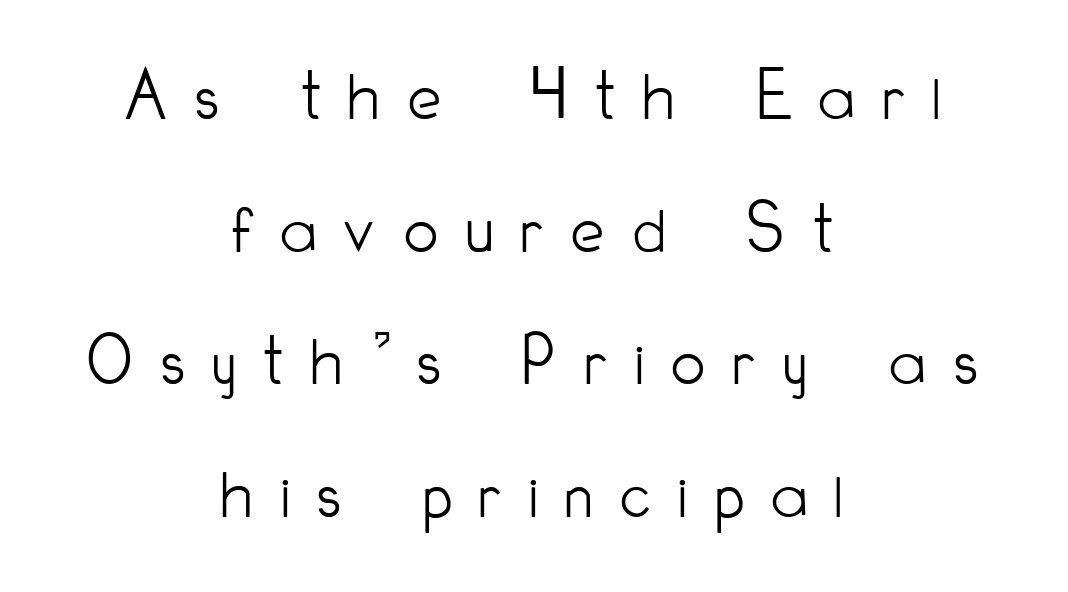
Q: Is the text bold? A: No.
Q: Is the text italic (slanted)? A: No, it is upright.
Q: Is the typeface a serif or a sans-serif typeface? A: Sans-serif.
Q: Is the text underlined? A: No.
Q: How is the paragraph aligned? A: Centered.
Q: Is the spacing between letters normal or unusually wide? A: Unusually wide.
Q: Width (condensed, normal, or wide)? A: Condensed.
Q: Stroke contrast? A: Low.
Q: x-height? A: Small.
Q: Monospaced? A: No.
